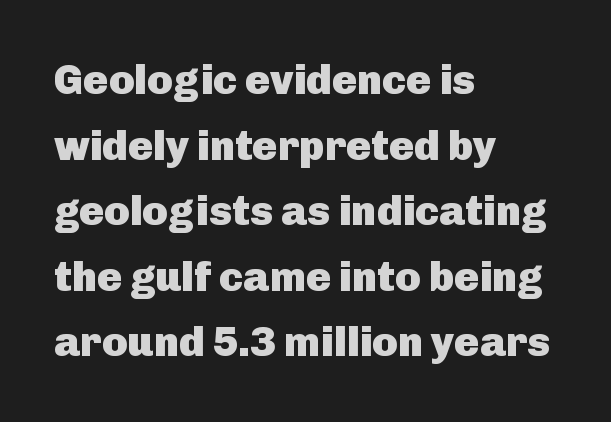
The image shows 42 px heavy sans-serif type, upright; set left-aligned, normal line spacing (1.56x), normal letter spacing, not underlined; low stroke contrast and a medium x-height.
